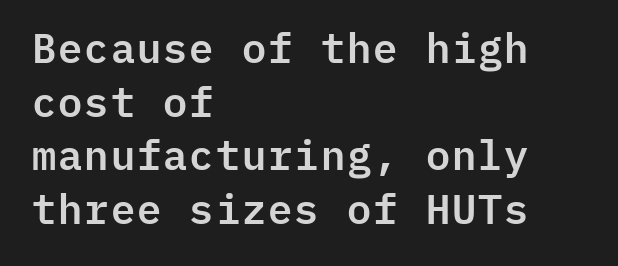
{"serif": "no", "italic": "no", "width": "normal", "stroke_contrast": "low", "x_height": "medium", "monospaced": "yes", "underline": "no", "align": "left", "line_spacing": "normal", "line_spacing_ratio": 1.31, "letter_spacing": "normal", "letter_spacing_em": 0.0, "glyph_px": 41}
